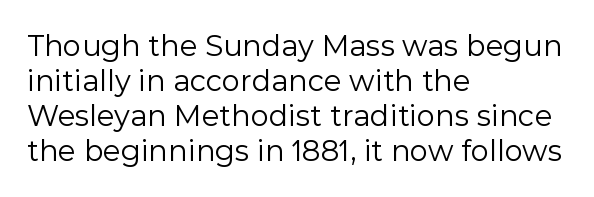
The image shows 29 px regular-weight sans-serif type, upright; set left-aligned, line spacing 1.21x, normal letter spacing, not underlined; a medium x-height.
